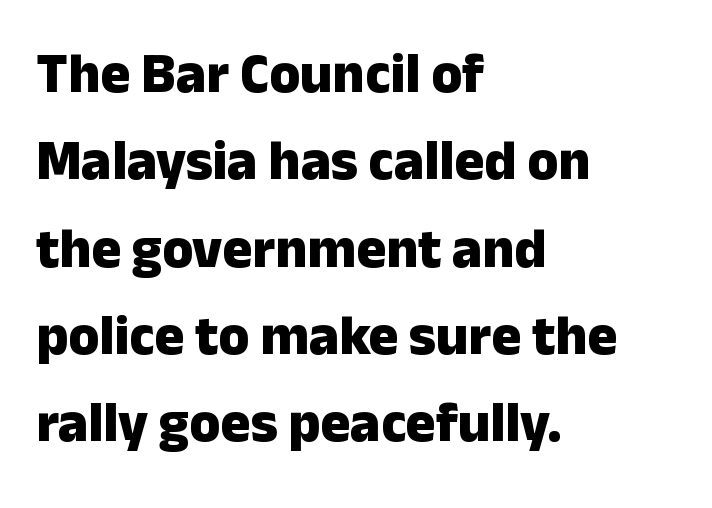
Q: Is the text bold? A: Yes.
Q: Is the text italic (slanted)? A: No, it is upright.
Q: Is the typeface a serif or a sans-serif typeface? A: Sans-serif.
Q: Is the text underlined? A: No.
Q: How is the paragraph aligned? A: Left-aligned.
Q: Is the spacing between letters normal or unusually wide? A: Normal.
Q: Is the spacing between lines tight, normal or loose? A: Normal.
Q: Width (condensed, normal, or wide)? A: Normal.
Q: Stroke contrast? A: Low.
Q: x-height? A: Medium.
Q: Monospaced? A: No.
